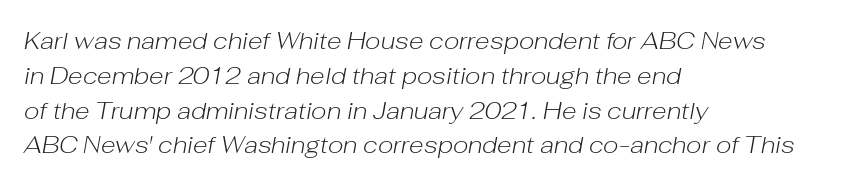
The image shows 24 px text type, italic (leaning right); set left-aligned, normal line spacing (1.45x), normal letter spacing, not underlined.
